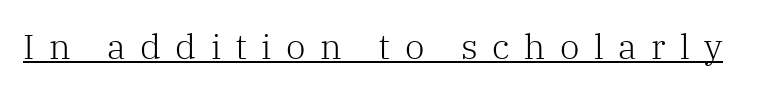
{"serif": "yes", "italic": "no", "bold": "no", "weight": "light", "width": "normal", "stroke_contrast": "low", "x_height": "medium", "monospaced": "no", "underline": "yes", "letter_spacing": "wide", "letter_spacing_em": 0.41, "glyph_px": 35}
